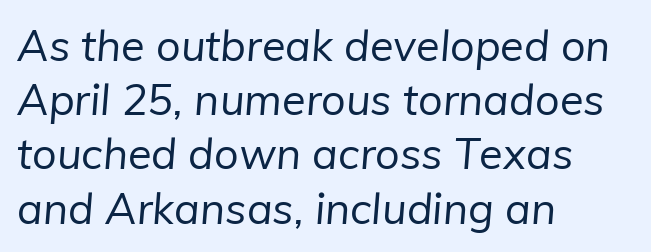
The image shows 43 px regular-weight sans-serif type; set left-aligned, normal line spacing (1.26x), normal letter spacing, not underlined; low stroke contrast and a medium x-height.
